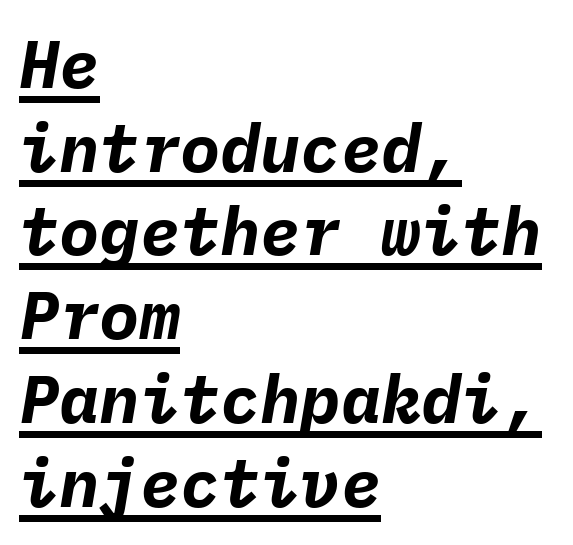
{"italic": "yes", "lean": "right", "slant_degrees": 9, "bold": "yes", "weight": "bold", "width": "normal", "stroke_contrast": "low", "x_height": "medium", "monospaced": "yes", "underline": "yes", "align": "left", "line_spacing": "normal", "line_spacing_ratio": 1.25, "letter_spacing": "normal", "letter_spacing_em": 0.0, "glyph_px": 67}
